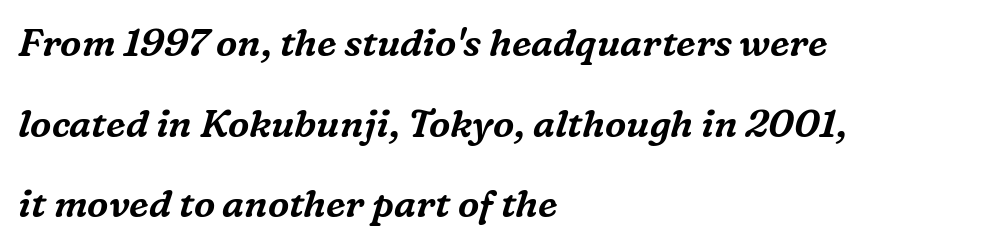
{"serif": "yes", "italic": "yes", "lean": "right", "slant_degrees": 16, "width": "normal", "stroke_contrast": "medium", "x_height": "medium", "monospaced": "no", "underline": "no", "align": "left", "line_spacing": "loose", "line_spacing_ratio": 2.12, "letter_spacing": "normal", "letter_spacing_em": 0.0, "glyph_px": 38}
